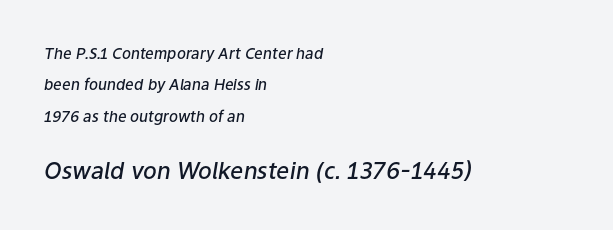
The type is set solid horizontally, with unmodified tracking. Looking at the ascenders, they clearly lean. How heavy is the stroke? Medium-heavy — a semibold, shy of bold. Check the space under the baseline: it is left empty.
